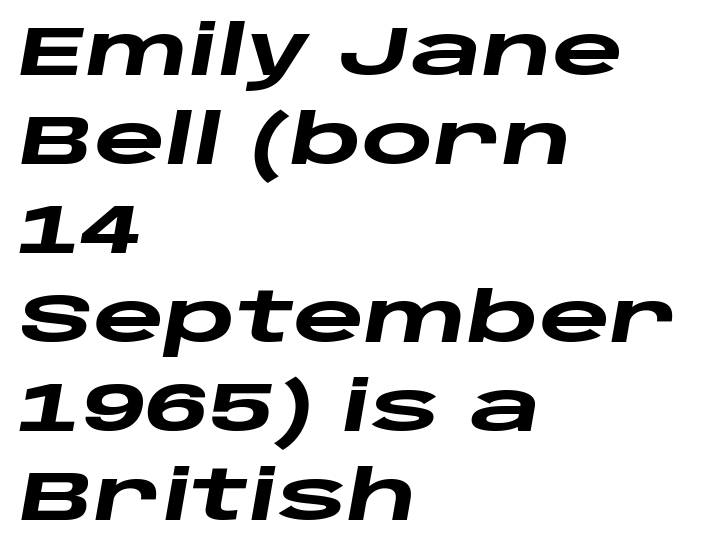
The strokes are fattened all the way to bold. All the whitespace from short lines collects on the right. Rows of type keep a routine distance in the vertical direction. A bare baseline throughout the passage. Proportional: the letters do not fall into vertical columns.
